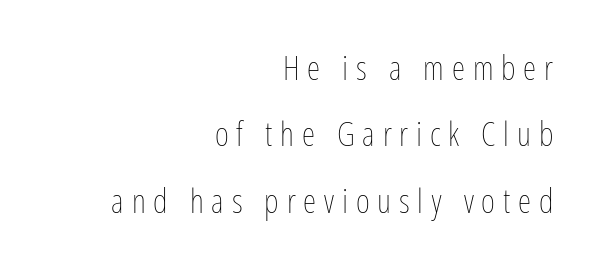
The image shows 34 px thin, condensed type, upright; set right-aligned, loose line spacing (1.95x), unusually wide letter spacing (+0.23 em), not underlined; low stroke contrast and a medium x-height.
